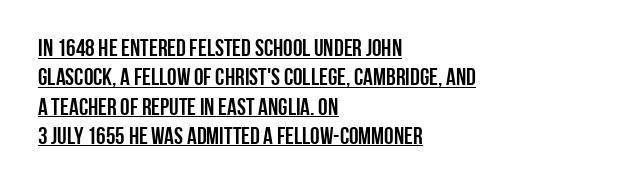
{"italic": "no", "underline": "yes", "align": "left", "line_spacing_ratio": 1.22, "letter_spacing": "normal", "letter_spacing_em": 0.0, "glyph_px": 24}
